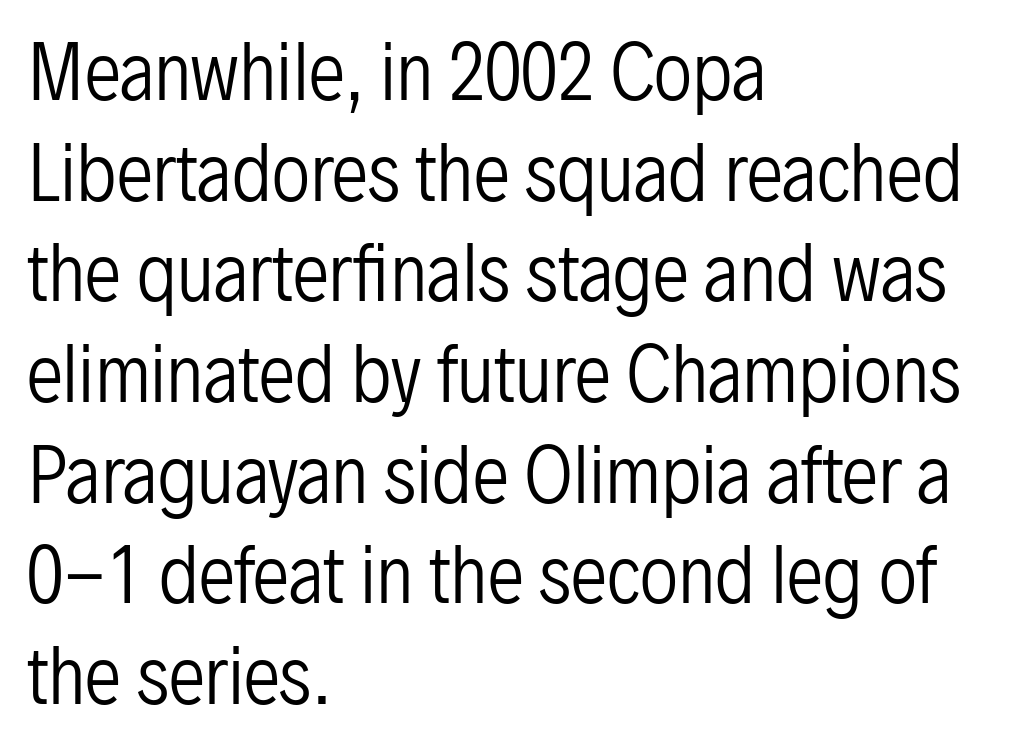
{"serif": "no", "italic": "no", "bold": "no", "weight": "regular", "width": "condensed", "stroke_contrast": "low", "x_height": "medium", "monospaced": "no", "underline": "no", "align": "left", "line_spacing": "normal", "line_spacing_ratio": 1.36, "letter_spacing": "normal", "letter_spacing_em": 0.0, "glyph_px": 74}
